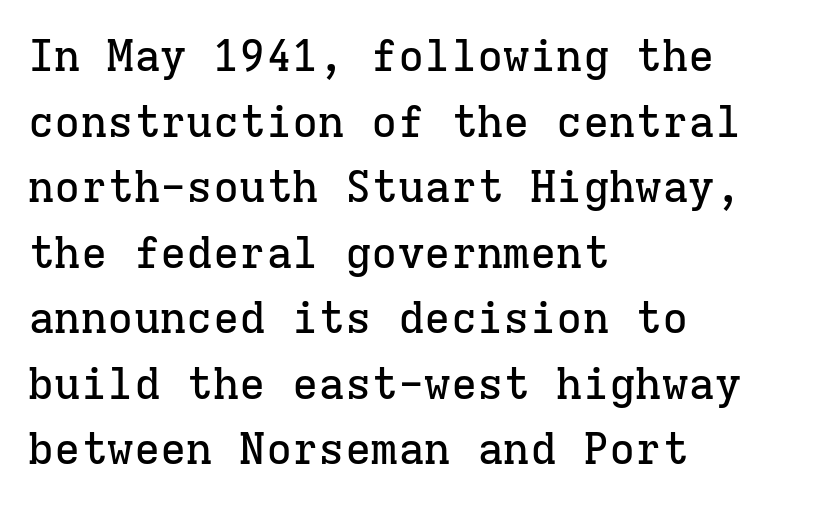
{"serif": "yes", "italic": "no", "width": "normal", "stroke_contrast": "low", "x_height": "medium", "monospaced": "yes", "underline": "no", "align": "left", "line_spacing": "normal", "line_spacing_ratio": 1.49, "letter_spacing": "normal", "letter_spacing_em": 0.0, "glyph_px": 44}
